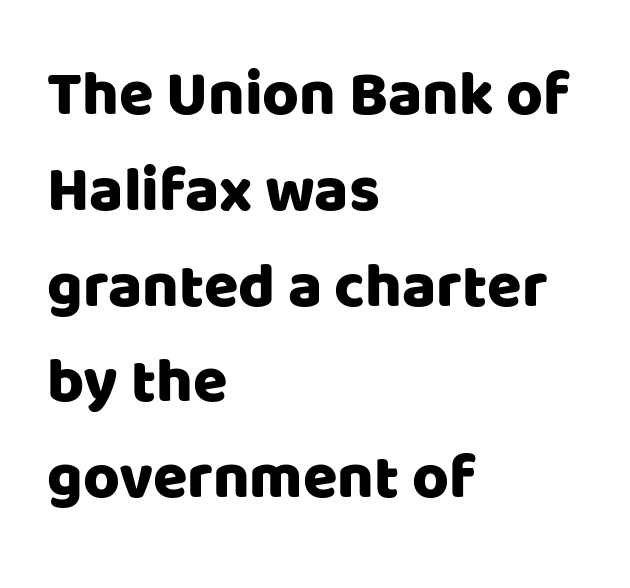
{"serif": "no", "italic": "no", "width": "normal", "stroke_contrast": "low", "x_height": "large", "monospaced": "no", "underline": "no", "align": "left", "line_spacing": "normal", "line_spacing_ratio": 1.52, "letter_spacing": "normal", "letter_spacing_em": 0.0, "glyph_px": 63}
